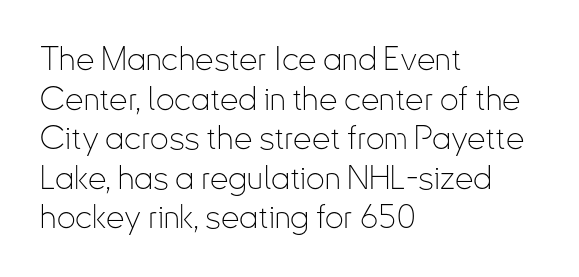
Spacing between characters is what you'd get straight out of the box. The letters stand straight up with perfectly vertical stems. The face used here is proportionally spaced, like ordinary book or web type. A bare baseline throughout the passage.
